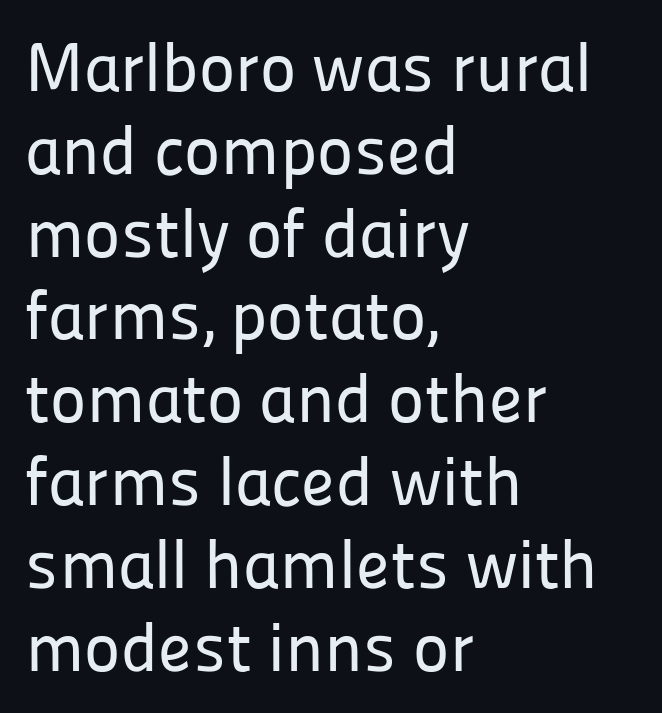
Q: Is the text italic (slanted)? A: No, it is upright.
Q: Is the typeface a serif or a sans-serif typeface? A: Sans-serif.
Q: Is the text underlined? A: No.
Q: How is the paragraph aligned? A: Left-aligned.
Q: Is the spacing between letters normal or unusually wide? A: Normal.
Q: Width (condensed, normal, or wide)? A: Normal.
Q: Stroke contrast? A: Low.
Q: x-height? A: Medium.
Q: Monospaced? A: No.
